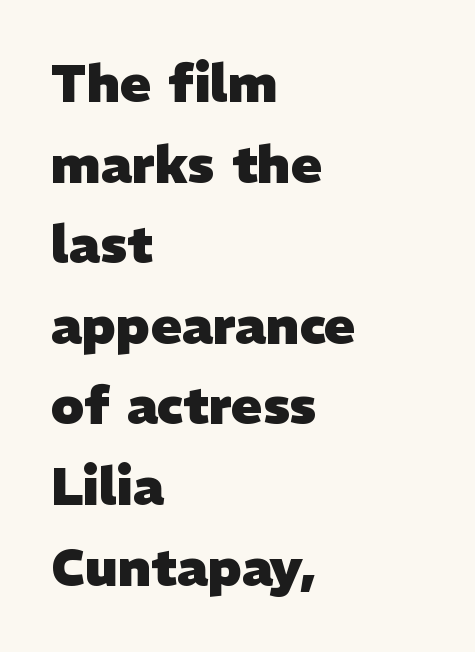
{"serif": "no", "bold": "yes", "weight": "heavy", "width": "normal", "stroke_contrast": "low", "x_height": "medium", "monospaced": "no", "underline": "no", "align": "left", "line_spacing": "normal", "line_spacing_ratio": 1.55, "letter_spacing": "normal", "letter_spacing_em": 0.0, "glyph_px": 52}
